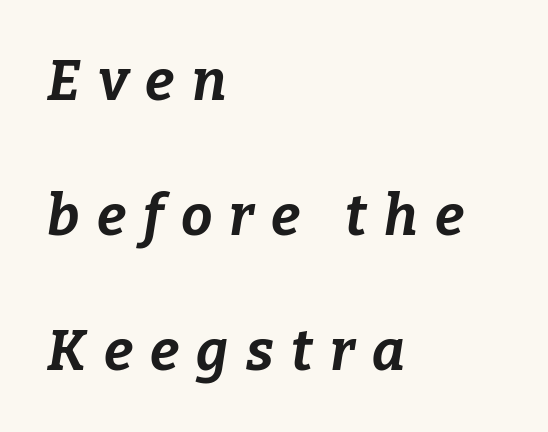
The string is rendered with underlining switched off. What stands out about the letter spacing? Its width — letters are far apart. These lines stand farther apart than default settings would place them. Visually the block forms a straight wall on the left and a jagged coastline on the right.
